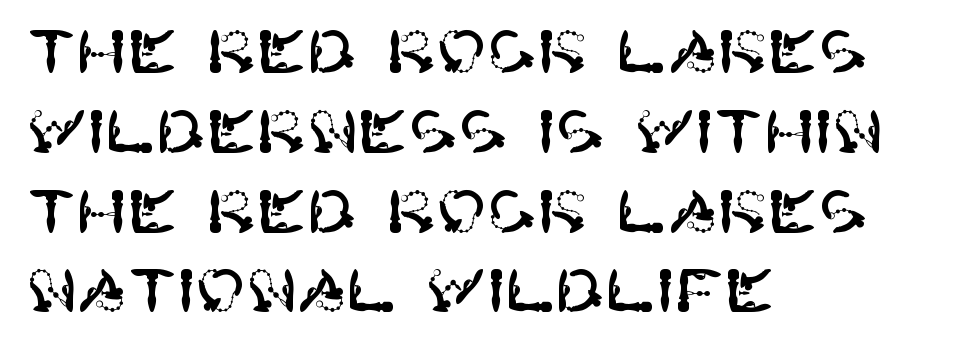
Q: Is the text italic (slanted)? A: No, it is upright.
Q: Is the typeface a serif or a sans-serif typeface? A: Sans-serif.
Q: Is the text underlined? A: No.
Q: How is the paragraph aligned? A: Left-aligned.
Q: Is the spacing between letters normal or unusually wide? A: Normal.
Q: Is the spacing between lines tight, normal or loose? A: Normal.
Q: Width (condensed, normal, or wide)? A: Normal.
Q: Stroke contrast? A: High.
Q: x-height? A: Large.
